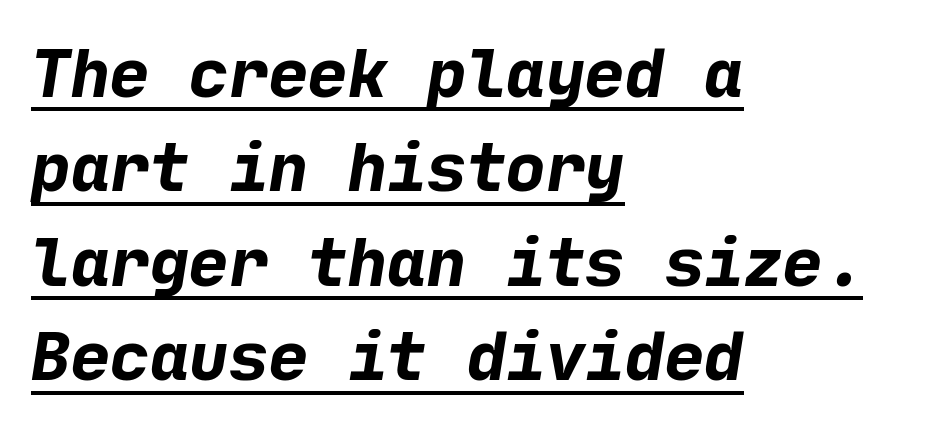
Underlining? Definitely there. No extra tracking has been applied to these lines. Does the type have serifs? No, each stem ends abruptly. How heavy is the stroke? Heavy — this is a bold. If you measured baseline to baseline, you'd find a middling distance. The setting favours the left margin, as ordinary paragraphs usually do.
